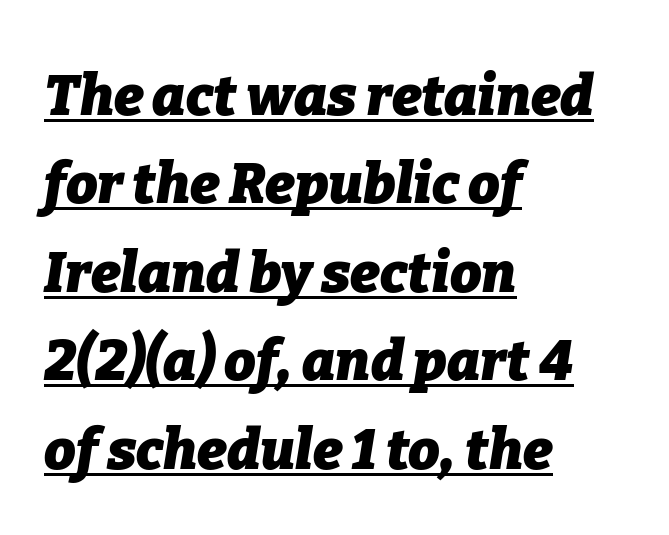
Q: Is the text bold? A: Yes.
Q: Is the text italic (slanted)? A: Yes, it leans right by about 9 degrees.
Q: Is the text underlined? A: Yes.
Q: How is the paragraph aligned? A: Left-aligned.
Q: Is the spacing between letters normal or unusually wide? A: Normal.
Q: Is the spacing between lines tight, normal or loose? A: Normal.
Q: Width (condensed, normal, or wide)? A: Normal.
Q: Stroke contrast? A: Low.
Q: x-height? A: Medium.
Q: Monospaced? A: No.
